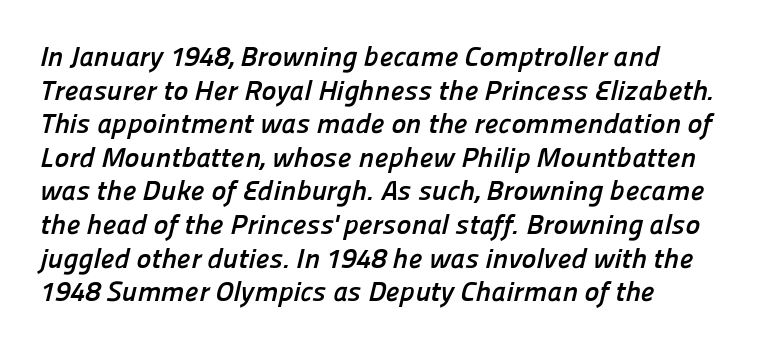
Classification — sans serif. These lines are rendered in a variable-pitch font. Each line starts at the same left margin while the right side varies. Characters follow at the spacing the type designer built in. Heavy-handed strokes throughout: this text is bold.
